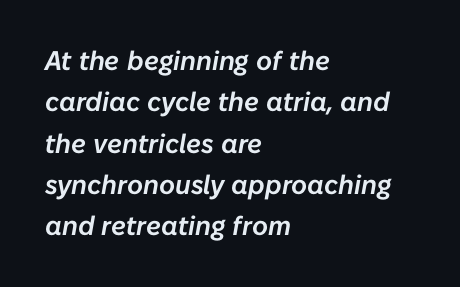
The gaps between neighbouring characters are ordinary and unremarkable. Yep, that's italic — everything's leaning. The lines are quadded left. Words float on clear page, feet unadorned. Quick note: interline space is typical.
